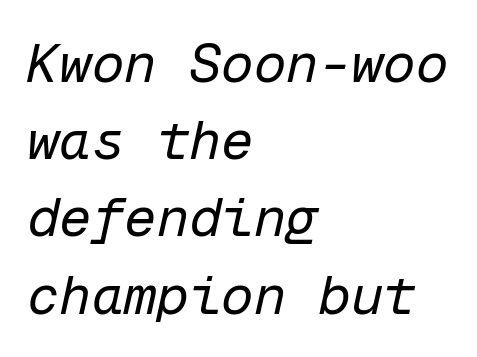
Q: Is the text bold? A: No.
Q: Is the text italic (slanted)? A: Yes, it leans right by about 12 degrees.
Q: Is the text underlined? A: No.
Q: How is the paragraph aligned? A: Left-aligned.
Q: Is the spacing between letters normal or unusually wide? A: Normal.
Q: Is the spacing between lines tight, normal or loose? A: Normal.
Q: Width (condensed, normal, or wide)? A: Normal.
Q: Stroke contrast? A: Low.
Q: x-height? A: Medium.
Q: Monospaced? A: Yes.
